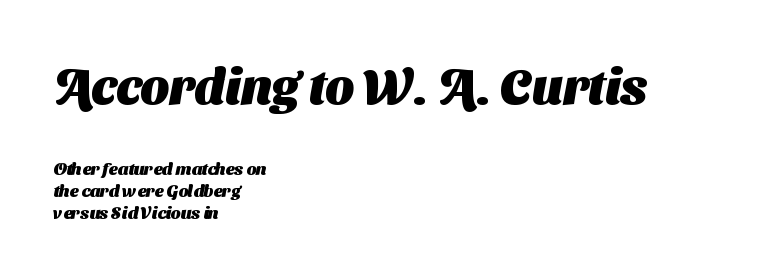
{"serif": "no", "bold": "yes", "weight": "heavy", "width": "normal", "stroke_contrast": "medium", "x_height": "medium", "monospaced": "no", "underline": "no", "align": "left", "line_spacing": "normal", "line_spacing_ratio": 1.28, "letter_spacing": "normal", "letter_spacing_em": 0.0, "larger_block": "first", "size_ratio": 2.94, "glyph_px": 50}
